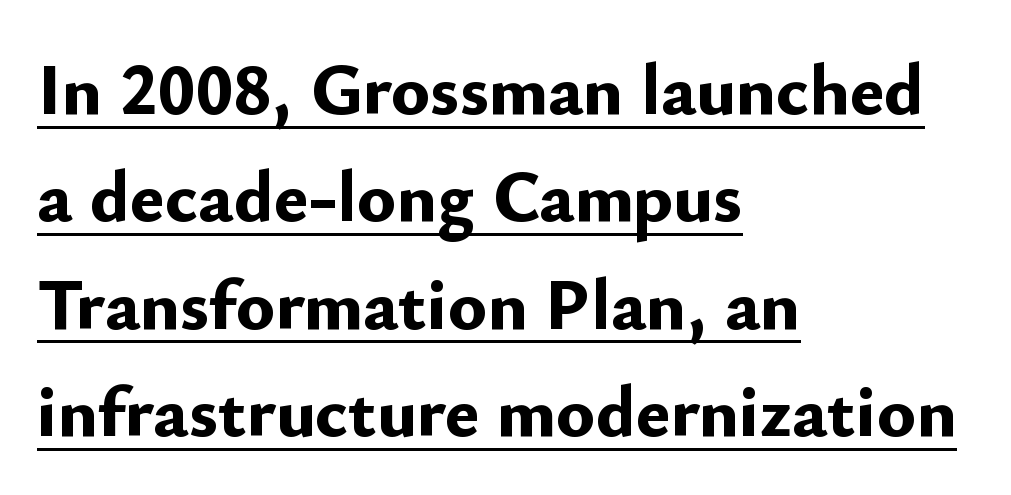
{"serif": "no", "italic": "no", "bold": "yes", "weight": "bold", "width": "normal", "stroke_contrast": "low", "x_height": "small", "monospaced": "no", "underline": "yes", "align": "left", "line_spacing": "normal", "line_spacing_ratio": 1.47, "letter_spacing": "normal", "letter_spacing_em": 0.0, "glyph_px": 73}
